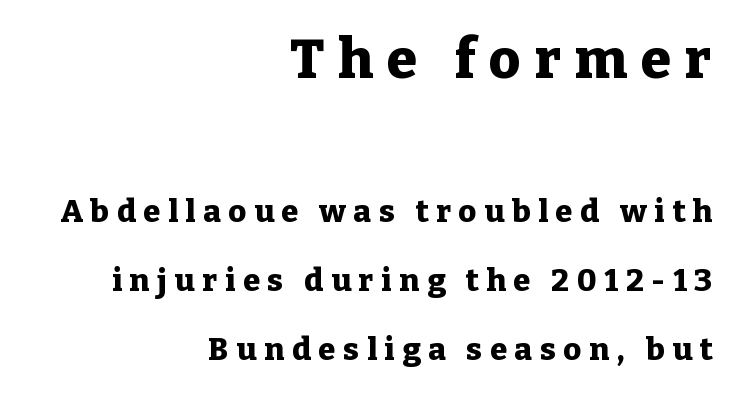
The image shows 55 px heavy serif type, upright; set right-aligned, loose line spacing (2.23x), unusually wide letter spacing (+0.25 em), not underlined; the first (top) block is 1.77x larger; low stroke contrast and a medium x-height.
